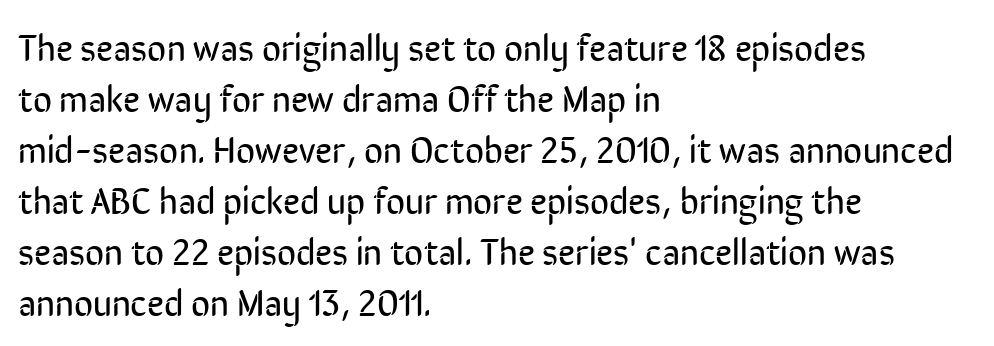
Weight: regular or lighter. It's the straight-up-and-down kind of type. The baseline area is clear. Letter spacing: default. Whoever set this chose a conventional vertical rhythm.
